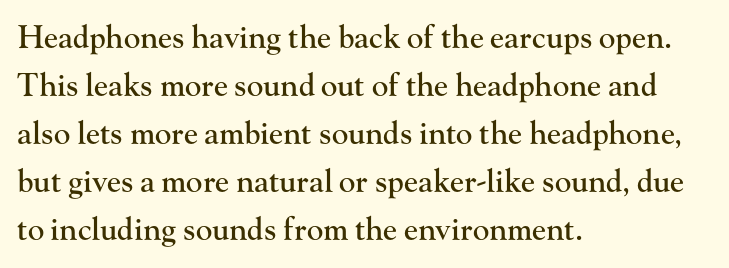
{"serif": "yes", "italic": "no", "width": "normal", "stroke_contrast": "high", "x_height": "small", "monospaced": "no", "underline": "no", "align": "left", "line_spacing": "normal", "line_spacing_ratio": 1.55, "letter_spacing": "normal", "letter_spacing_em": 0.0, "glyph_px": 31}
